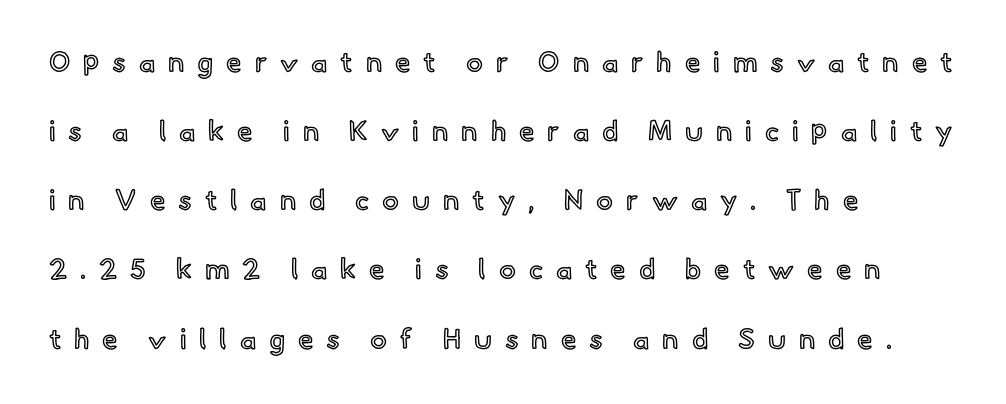
{"italic": "no", "width": "normal", "x_height": "small", "monospaced": "no", "underline": "no", "align": "left", "line_spacing": "loose", "line_spacing_ratio": 2.47, "letter_spacing": "wide", "letter_spacing_em": 0.46, "glyph_px": 28}
